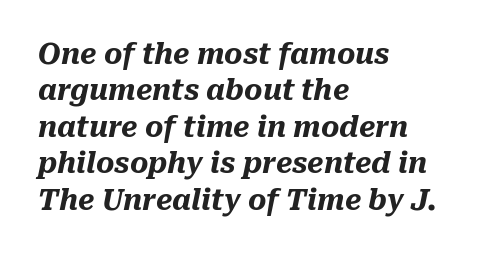
Q: Is the text bold? A: Yes.
Q: Is the text italic (slanted)? A: Yes, it leans right by about 10 degrees.
Q: Is the text underlined? A: No.
Q: How is the paragraph aligned? A: Left-aligned.
Q: Is the spacing between letters normal or unusually wide? A: Normal.
Q: Is the spacing between lines tight, normal or loose? A: Normal.
Q: Width (condensed, normal, or wide)? A: Normal.
Q: Stroke contrast? A: Medium.
Q: x-height? A: Medium.
Q: Monospaced? A: No.
